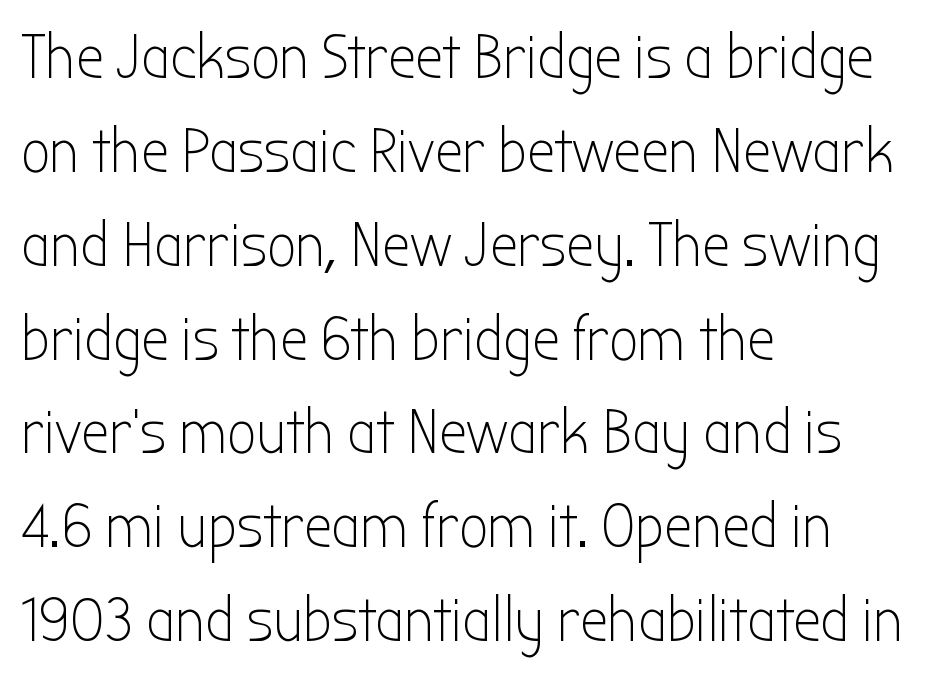
{"serif": "no", "italic": "no", "bold": "no", "weight": "light", "width": "condensed", "stroke_contrast": "low", "x_height": "medium", "monospaced": "no", "underline": "no", "align": "left", "line_spacing": "normal", "line_spacing_ratio": 1.49, "letter_spacing": "normal", "letter_spacing_em": 0.0, "glyph_px": 63}
